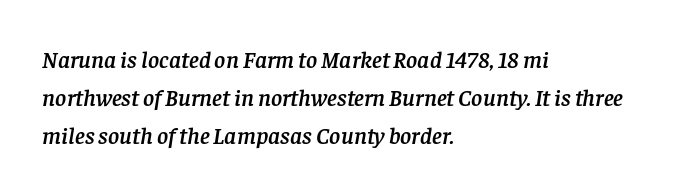
{"italic": "yes", "lean": "right", "slant_degrees": 8, "underline": "no", "align": "left", "line_spacing": "normal", "line_spacing_ratio": 1.58, "letter_spacing": "normal", "letter_spacing_em": 0.0, "glyph_px": 24}
